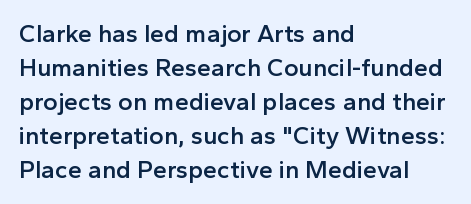
{"italic": "no", "bold": "semi", "underline": "no", "align": "left", "line_spacing": "normal", "line_spacing_ratio": 1.36, "letter_spacing": "normal", "letter_spacing_em": 0.0, "glyph_px": 25}
